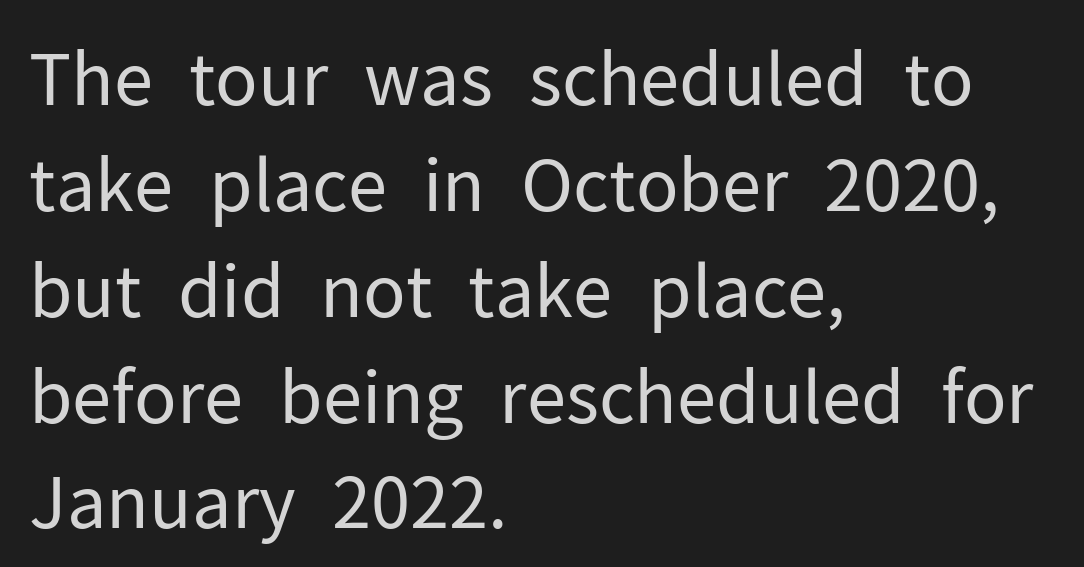
The image shows 72 px regular-weight sans-serif type, upright; set left-aligned, normal line spacing (1.47x), normal letter spacing, not underlined; low stroke contrast and a medium x-height.
